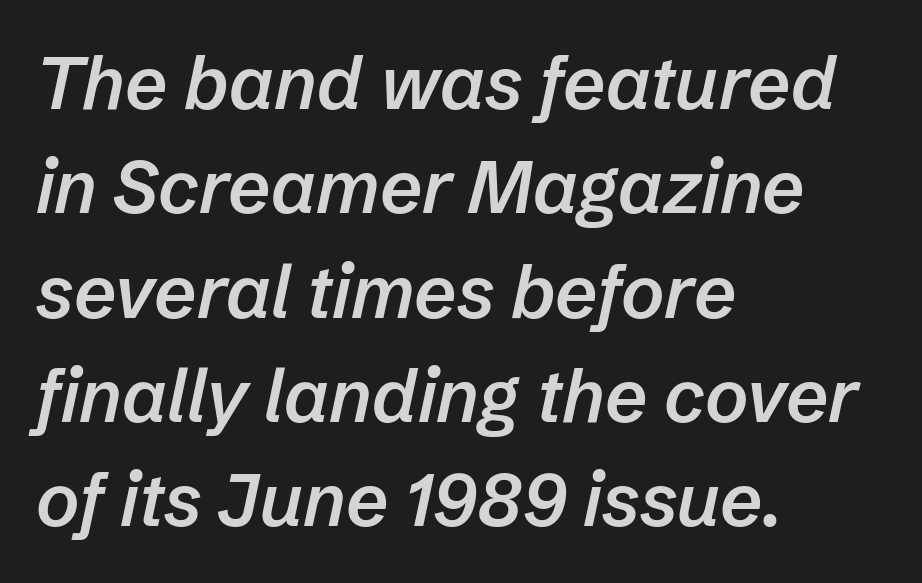
The image shows 74 px semibold type, italic (leaning right); set left-aligned, normal line spacing (1.41x), normal letter spacing, not underlined; low stroke contrast and a medium x-height.
